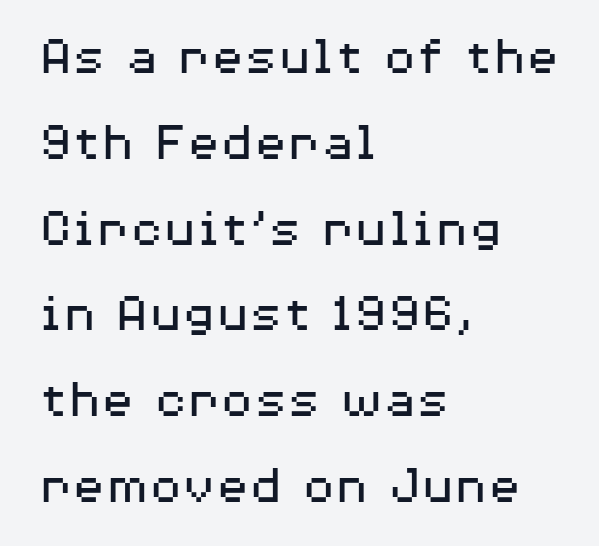
{"serif": "no", "italic": "no", "bold": "no", "weight": "regular", "width": "wide", "stroke_contrast": "medium", "x_height": "medium", "monospaced": "no", "underline": "no", "align": "left", "line_spacing": "normal", "line_spacing_ratio": 1.56, "letter_spacing": "normal", "letter_spacing_em": 0.0, "glyph_px": 55}
